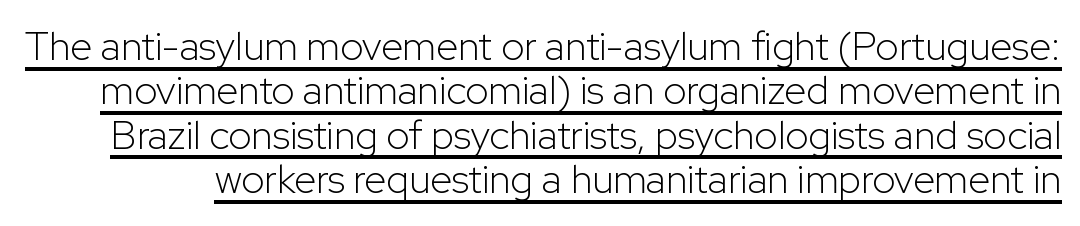
Quick note: underline on. Check where the strokes stop: nothing finishes them off — pure sans. Students, note that the glyphs here touch the page at normal intervals. Note the varied advance widths — an 'i' is clearly narrower than an 'm'.
